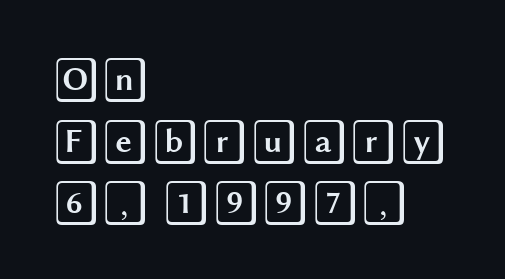
The image shows 45 px wide type, upright; set left-aligned, normal line spacing (1.37x), normal letter spacing, not underlined; a large x-height.
